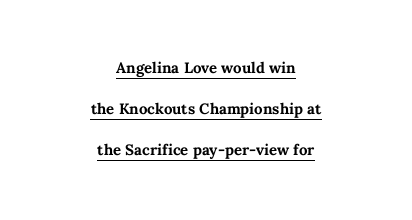
The type sits square on the baseline with zero lean. The rendering uses the underline text-decoration. A great deal of white space separates one row of letters from the next. Neither beginnings nor endings align; midpoints do. Heavy, bold letterforms.
